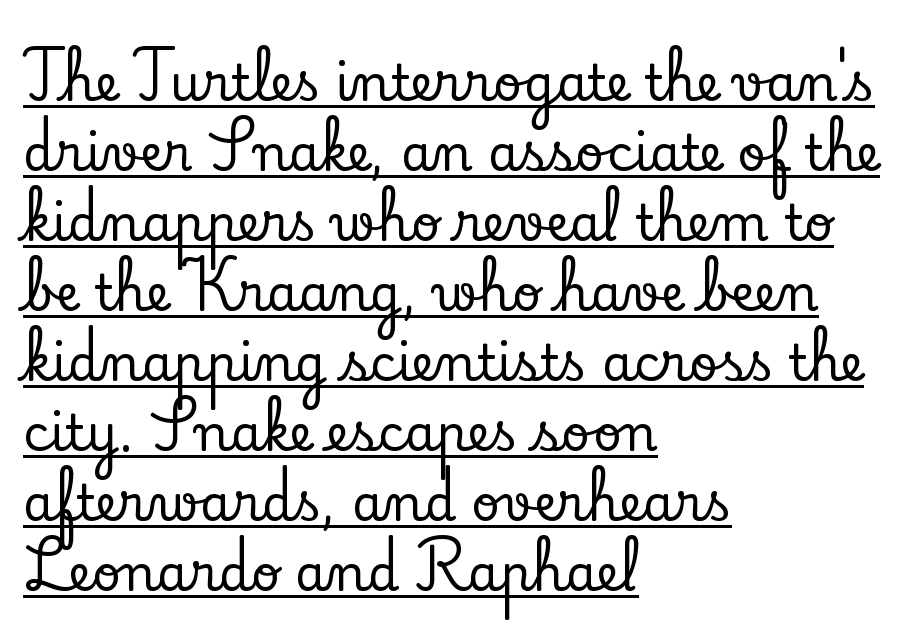
Q: Is the text italic (slanted)? A: No, it is upright.
Q: Is the typeface a serif or a sans-serif typeface? A: Serif.
Q: Is the text underlined? A: Yes.
Q: How is the paragraph aligned? A: Left-aligned.
Q: Is the spacing between letters normal or unusually wide? A: Normal.
Q: Is the spacing between lines tight, normal or loose? A: Normal.
Q: Width (condensed, normal, or wide)? A: Normal.
Q: Stroke contrast? A: Low.
Q: x-height? A: Small.
Q: Monospaced? A: No.
